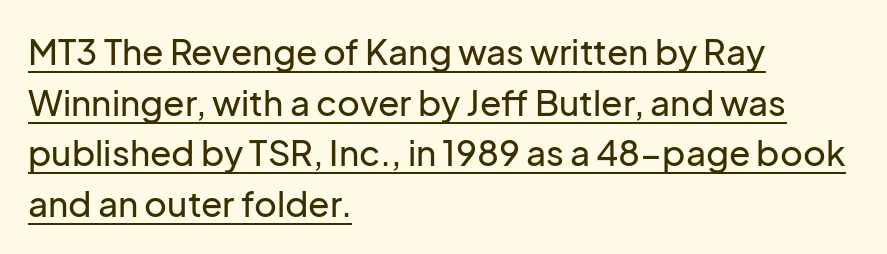
Q: Is the text italic (slanted)? A: No, it is upright.
Q: Is the typeface a serif or a sans-serif typeface? A: Sans-serif.
Q: Is the text underlined? A: Yes.
Q: How is the paragraph aligned? A: Left-aligned.
Q: Is the spacing between letters normal or unusually wide? A: Normal.
Q: Is the spacing between lines tight, normal or loose? A: Normal.
Q: Width (condensed, normal, or wide)? A: Normal.
Q: Stroke contrast? A: Low.
Q: x-height? A: Medium.
Q: Monospaced? A: No.
